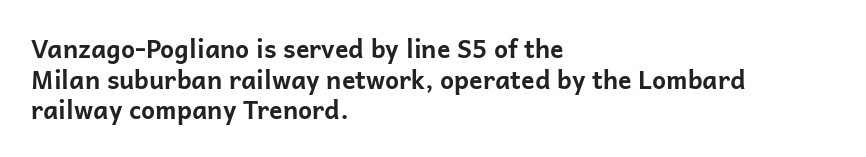
The image shows 25 px bold type, upright; set left-aligned, line spacing 1.23x, normal letter spacing, not underlined.
